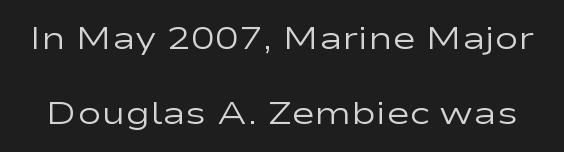
{"serif": "no", "italic": "no", "bold": "no", "weight": "regular", "width": "wide", "stroke_contrast": "low", "x_height": "medium", "monospaced": "no", "underline": "no", "line_spacing": "loose", "line_spacing_ratio": 2.33, "letter_spacing": "normal", "letter_spacing_em": 0.0, "glyph_px": 32}
